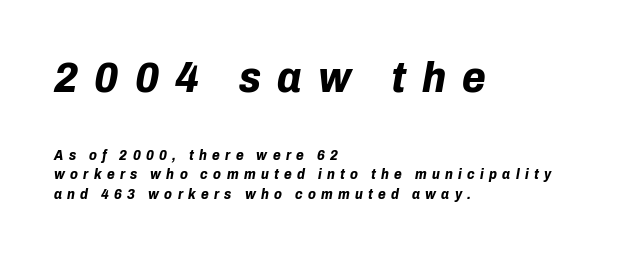
The image shows 43 px bold type, italic (leaning right); set left-aligned, normal line spacing (1.37x), unusually wide letter spacing (+0.38 em), not underlined; the first (top) block is 3.07x larger; low stroke contrast and a medium x-height.
